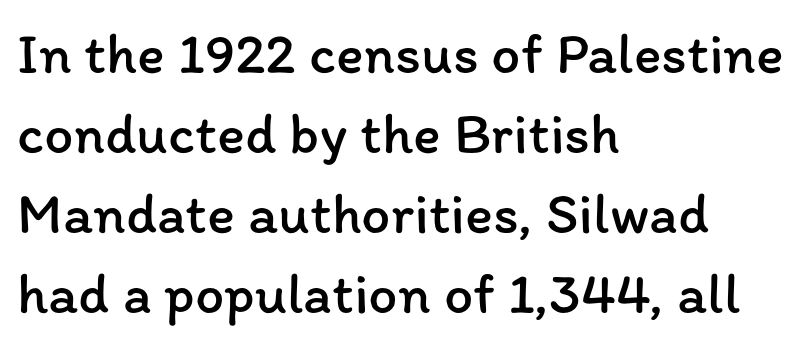
The image shows 58 px regular-weight type, upright; set left-aligned, normal line spacing (1.38x), normal letter spacing, not underlined; low stroke contrast and a medium x-height.
